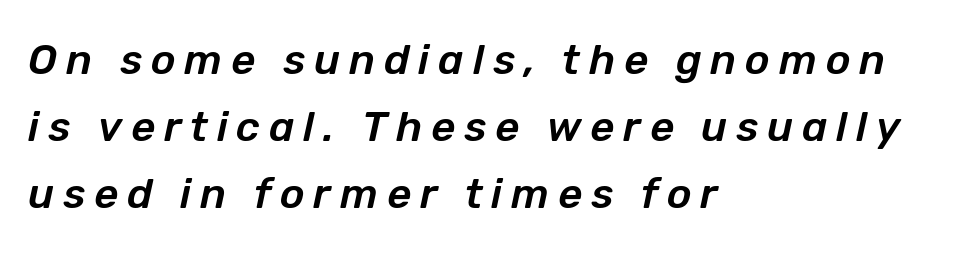
The space beneath each line is pristine and unruled. The ragged edge is on the right, which tells us the setting is flush left. The rendering uses natural spacing where letterforms have individual widths. There's an unmistakable incline to the writing here. Honestly, the letter spacing is so wide it's the main thing you notice. Interline gaps are of average width in this sample.
